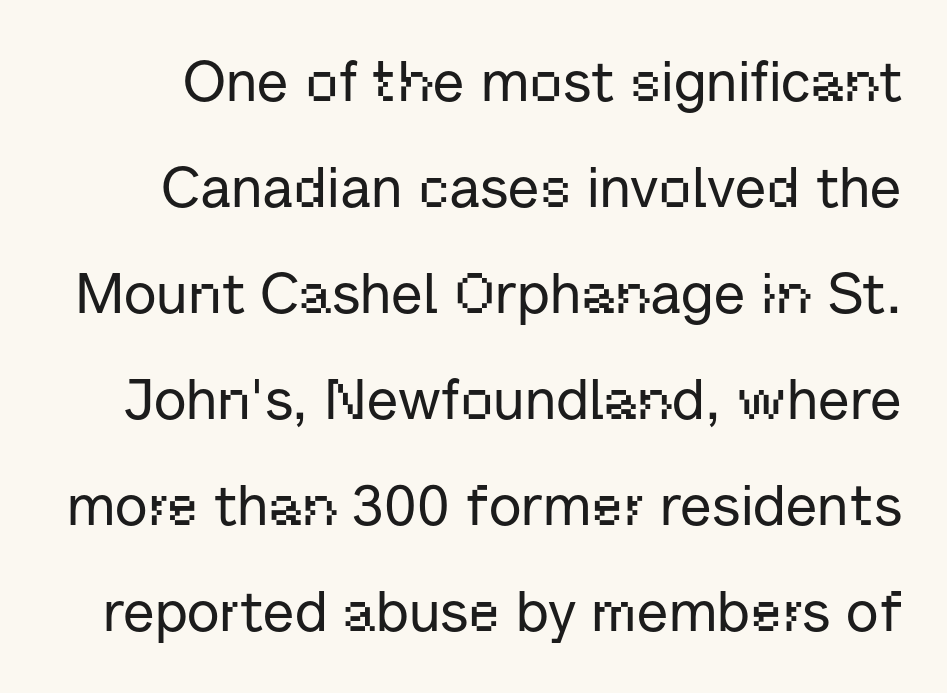
Q: Is the text italic (slanted)? A: No, it is upright.
Q: Is the typeface a serif or a sans-serif typeface? A: Sans-serif.
Q: Is the text underlined? A: No.
Q: Is the spacing between letters normal or unusually wide? A: Normal.
Q: Width (condensed, normal, or wide)? A: Normal.
Q: Stroke contrast? A: Low.
Q: x-height? A: Medium.
Q: Monospaced? A: No.
